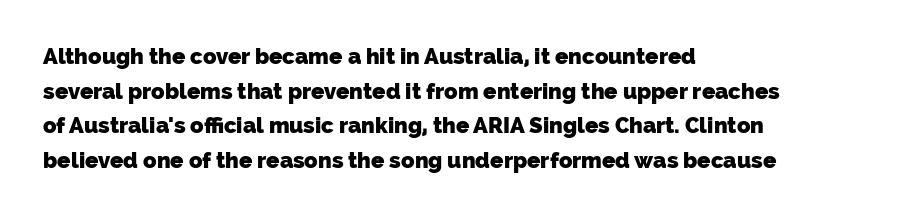
Q: Is the text bold? A: Yes.
Q: Is the text underlined? A: No.
Q: How is the paragraph aligned? A: Left-aligned.
Q: Is the spacing between letters normal or unusually wide? A: Normal.
Q: Is the spacing between lines tight, normal or loose? A: Normal.
